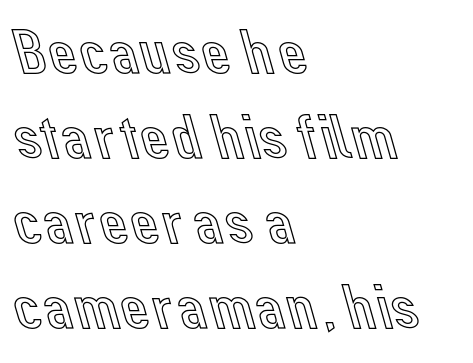
The image shows 64 px text type; set left-aligned, normal line spacing (1.33x), normal letter spacing, not underlined; a medium x-height.
